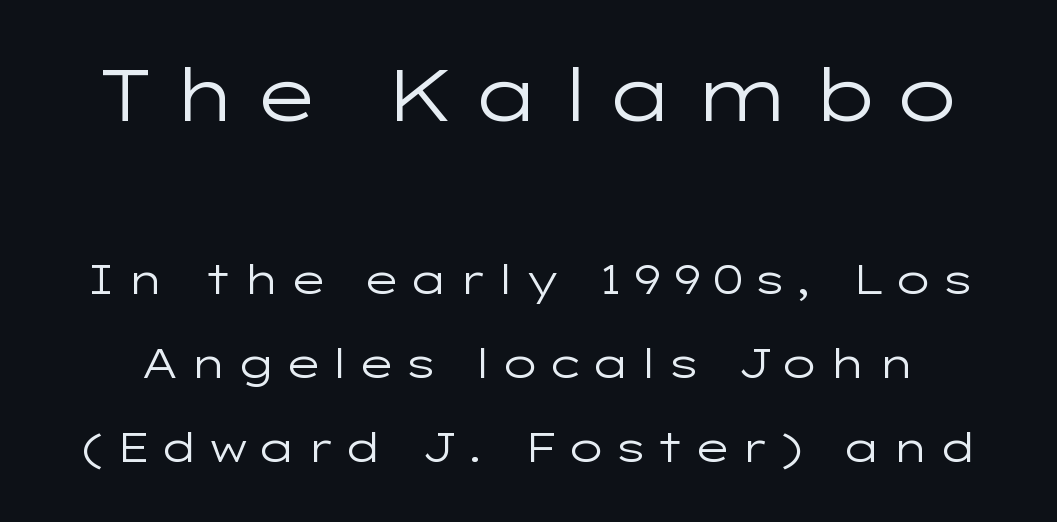
{"serif": "no", "italic": "no", "bold": "no", "weight": "regular", "width": "wide", "stroke_contrast": "low", "x_height": "medium", "monospaced": "no", "underline": "no", "line_spacing": "loose", "line_spacing_ratio": 2.04, "letter_spacing": "wide", "letter_spacing_em": 0.2, "larger_block": "first", "size_ratio": 1.76, "glyph_px": 72}
